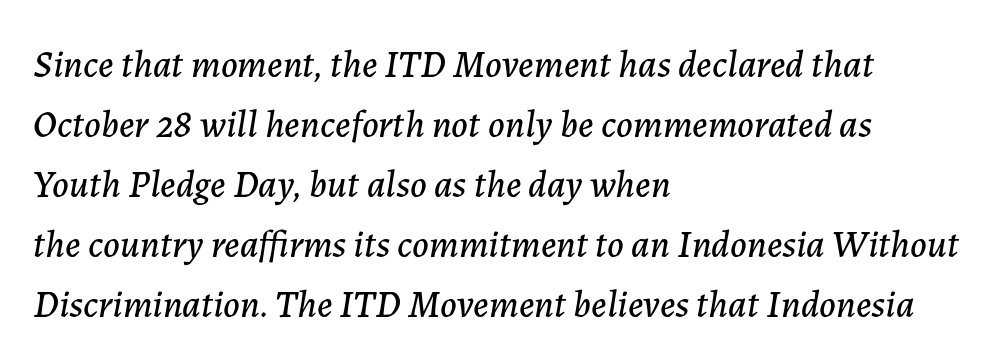
The image shows 38 px text type, italic (leaning right); set left-aligned, normal line spacing (1.58x), normal letter spacing, not underlined; low stroke contrast and a medium x-height.
